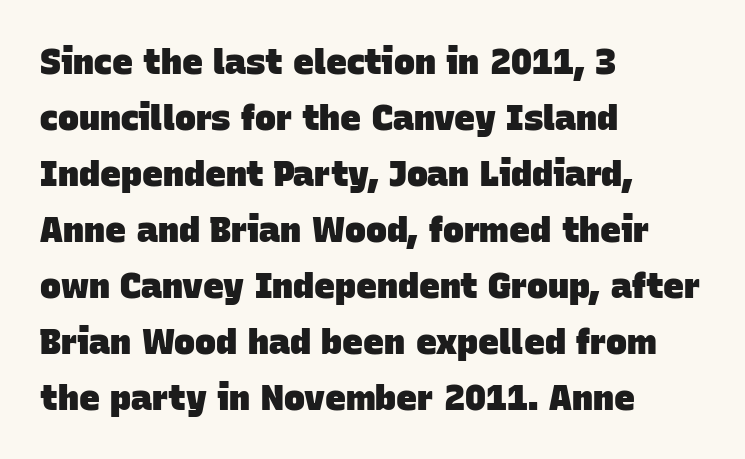
The image shows 35 px heavy sans-serif type; set left-aligned, normal line spacing (1.6x), normal letter spacing, not underlined; low stroke contrast and a large x-height.
